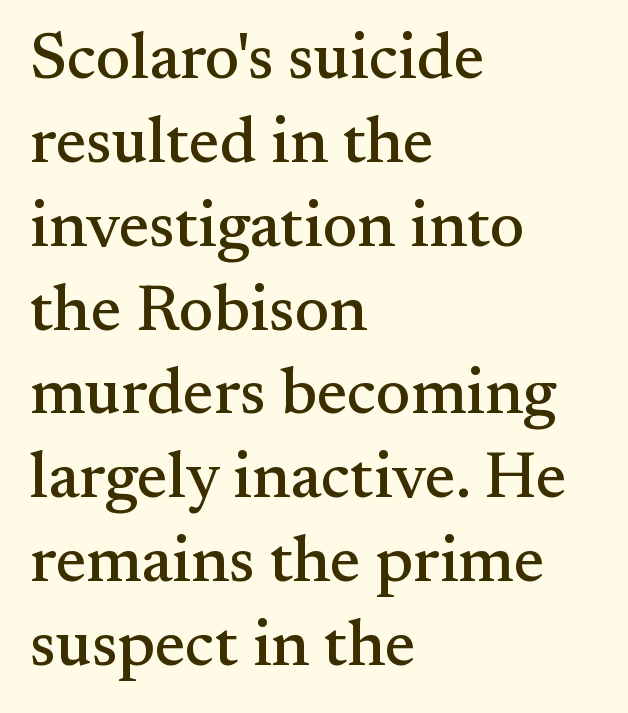
{"serif": "yes", "italic": "no", "width": "normal", "stroke_contrast": "medium", "x_height": "small", "monospaced": "no", "underline": "no", "align": "left", "line_spacing": "normal", "line_spacing_ratio": 1.29, "letter_spacing": "normal", "letter_spacing_em": 0.0, "glyph_px": 65}
